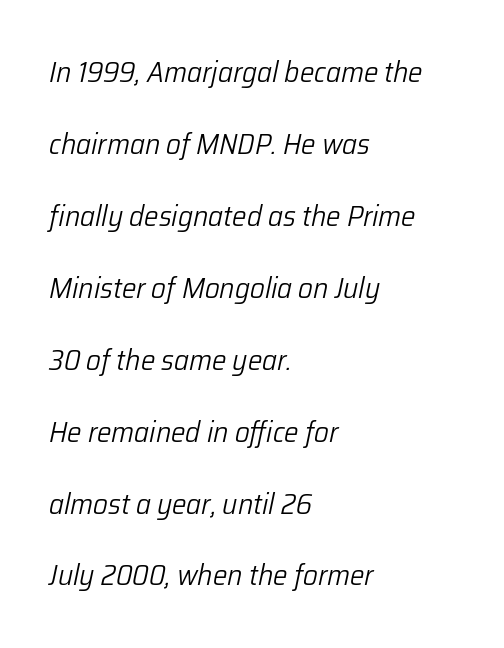
{"italic": "yes", "lean": "right", "slant_degrees": 12, "bold": "no", "weight": "light", "width": "normal", "stroke_contrast": "low", "x_height": "medium", "monospaced": "no", "underline": "no", "align": "left", "line_spacing": "loose", "line_spacing_ratio": 2.48, "letter_spacing": "normal", "letter_spacing_em": 0.0, "glyph_px": 29}
